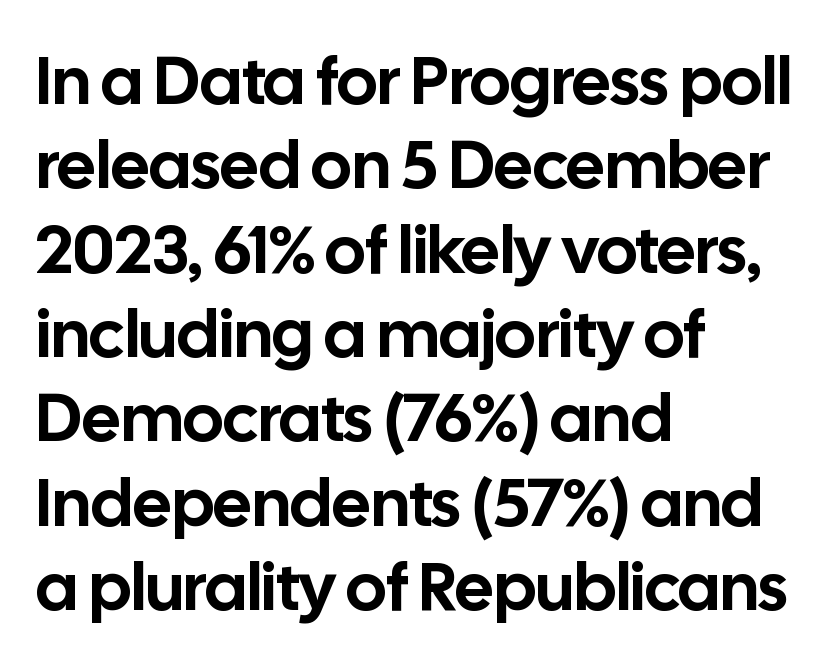
Q: Is the text italic (slanted)? A: No, it is upright.
Q: Is the typeface a serif or a sans-serif typeface? A: Sans-serif.
Q: Is the text underlined? A: No.
Q: How is the paragraph aligned? A: Left-aligned.
Q: Is the spacing between letters normal or unusually wide? A: Normal.
Q: Width (condensed, normal, or wide)? A: Normal.
Q: Stroke contrast? A: Low.
Q: x-height? A: Medium.
Q: Monospaced? A: No.
